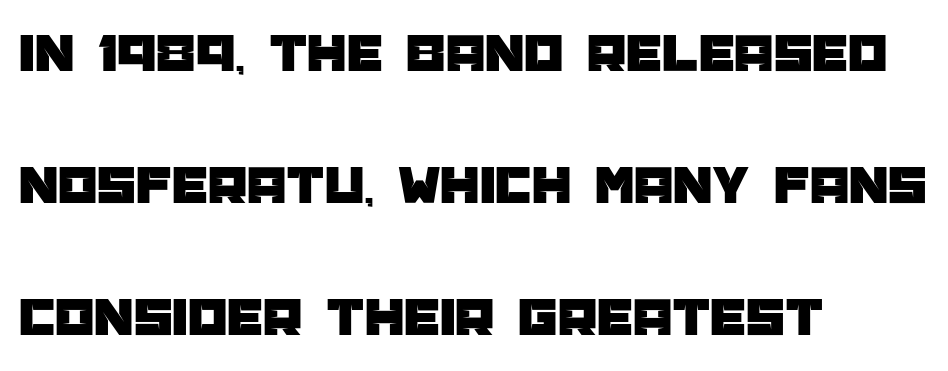
Successive baselines arrive slowly, with a big drop between each. Serif or sans? Sans — the stroke terminals are bare. The text block is weighted toward the left margin, trailing off unevenly rightward. A bare baseline throughout the passage. Default kerning and tracking; the words read as compact shapes. This is the regular roman posture of the typeface.
